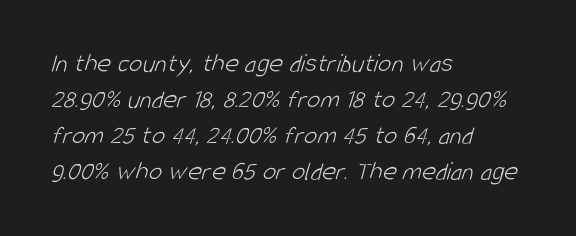
The image shows 27 px text type; set left-aligned, normal line spacing (1.33x), normal letter spacing, not underlined.
